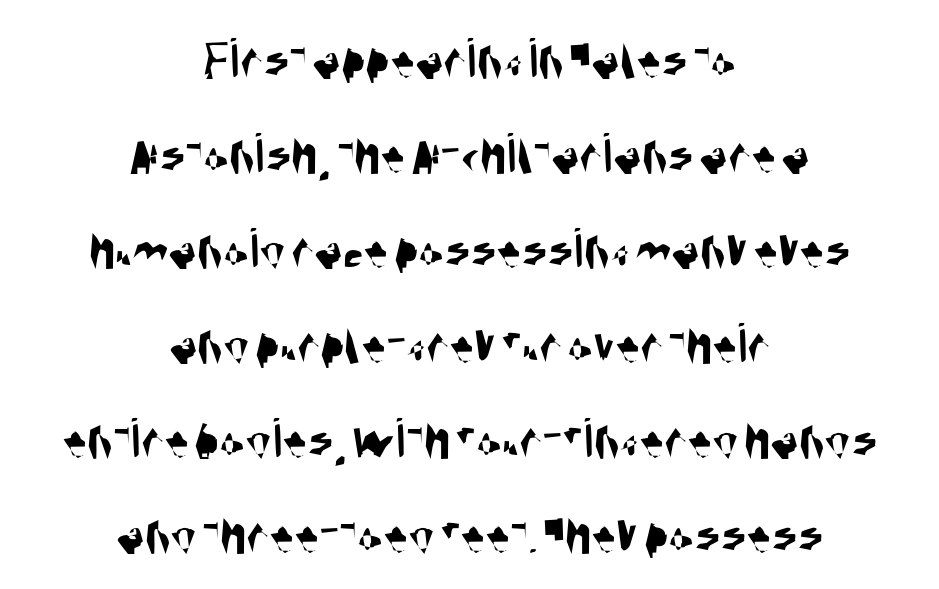
{"serif": "no", "width": "condensed", "stroke_contrast": "medium", "x_height": "large", "monospaced": "no", "underline": "no", "align": "center", "line_spacing": "normal", "line_spacing_ratio": 1.61, "letter_spacing": "normal", "letter_spacing_em": 0.0, "glyph_px": 59}
